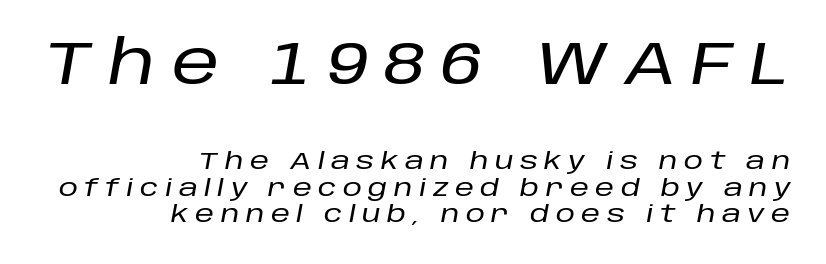
The image shows 60 px text type, italic (leaning right); set right-aligned, tight line spacing (1.09x), unusually wide letter spacing (+0.27 em), not underlined; the first (top) block is 2.5x larger; low stroke contrast and a large x-height.
